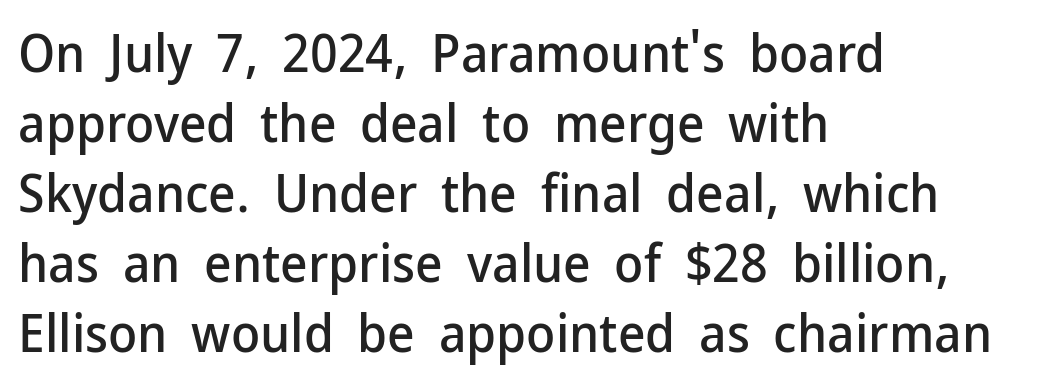
The image shows 53 px sans-serif type, upright; set left-aligned, normal line spacing (1.32x), normal letter spacing, not underlined; low stroke contrast and a medium x-height.
